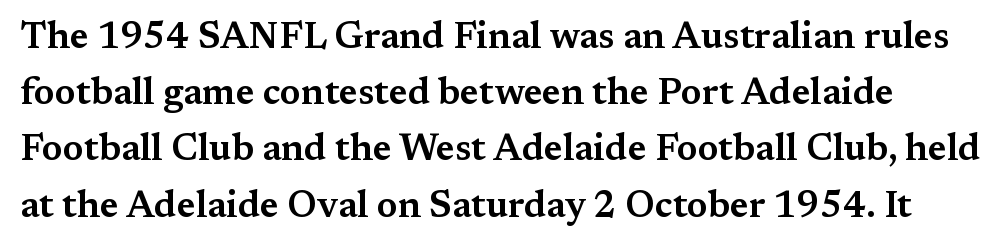
The image shows 37 px wide serif type, upright; set normal line spacing (1.52x), normal letter spacing, not underlined; medium stroke contrast and a medium x-height.
